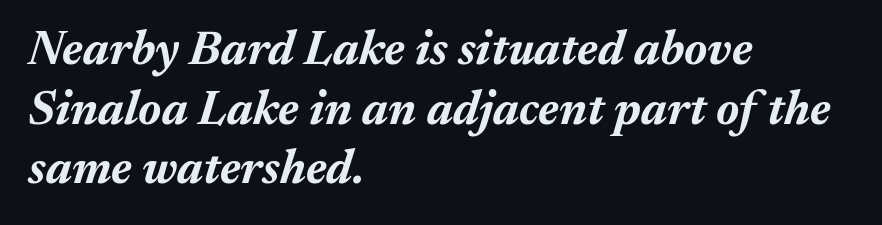
{"italic": "yes", "lean": "right", "slant_degrees": 17, "bold": "yes", "weight": "bold", "width": "normal", "stroke_contrast": "medium", "x_height": "medium", "monospaced": "no", "underline": "no", "align": "left", "line_spacing_ratio": 1.24, "letter_spacing": "normal", "letter_spacing_em": 0.0, "glyph_px": 48}
